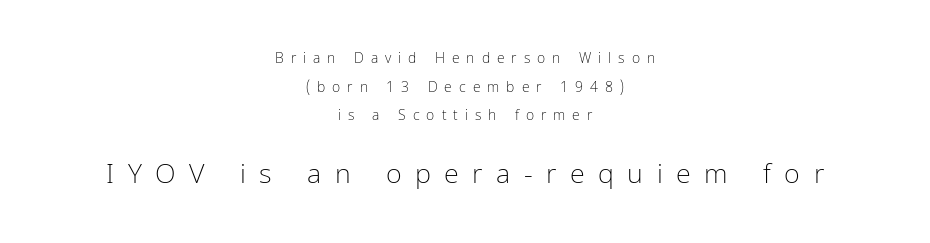
The passage shown is not bold in any degree. The letterforms stand isolated, each surrounded by extra space. Every stem runs plumb, perpendicular to the baseline. Descenders are the only things crossing below the line.
